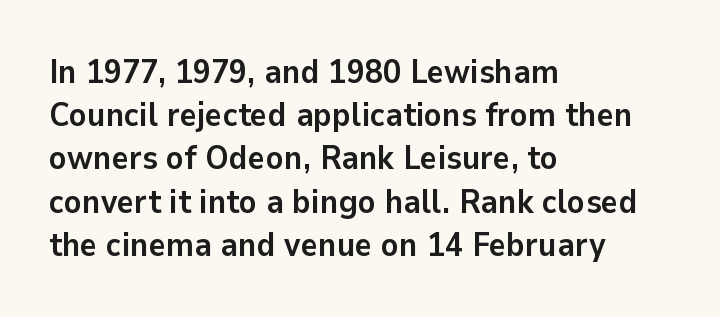
Q: Is the text bold? A: Yes.
Q: Is the text italic (slanted)? A: No, it is upright.
Q: Is the typeface a serif or a sans-serif typeface? A: Sans-serif.
Q: Is the text underlined? A: No.
Q: How is the paragraph aligned? A: Left-aligned.
Q: Is the spacing between letters normal or unusually wide? A: Normal.
Q: Is the spacing between lines tight, normal or loose? A: Normal.
Q: Width (condensed, normal, or wide)? A: Normal.
Q: Stroke contrast? A: Low.
Q: x-height? A: Medium.
Q: Monospaced? A: No.
